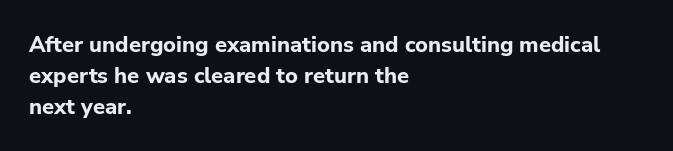
The image shows 22 px bold type, upright; set left-aligned, normal line spacing (1.4x), normal letter spacing, not underlined.
